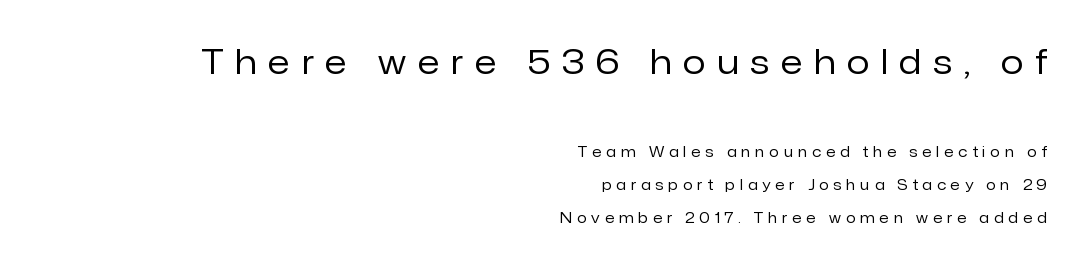
The image shows 33 px regular-weight sans-serif type, upright; set right-aligned, loose line spacing (2.33x), unusually wide letter spacing (+0.36 em), not underlined; the first (top) block is 2.36x larger; low stroke contrast and a medium x-height.
